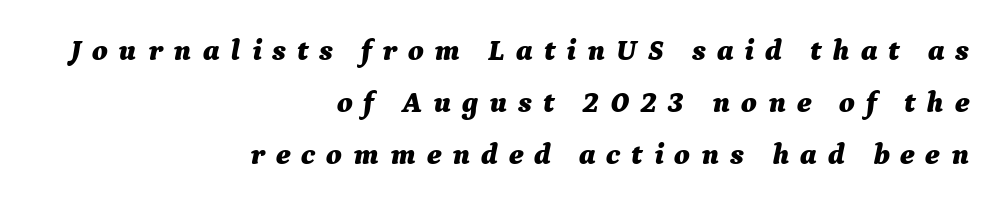
The image shows 30 px bold type, italic (leaning right); set right-aligned, line spacing 1.73x, unusually wide letter spacing (+0.36 em), not underlined; medium stroke contrast and a medium x-height.
